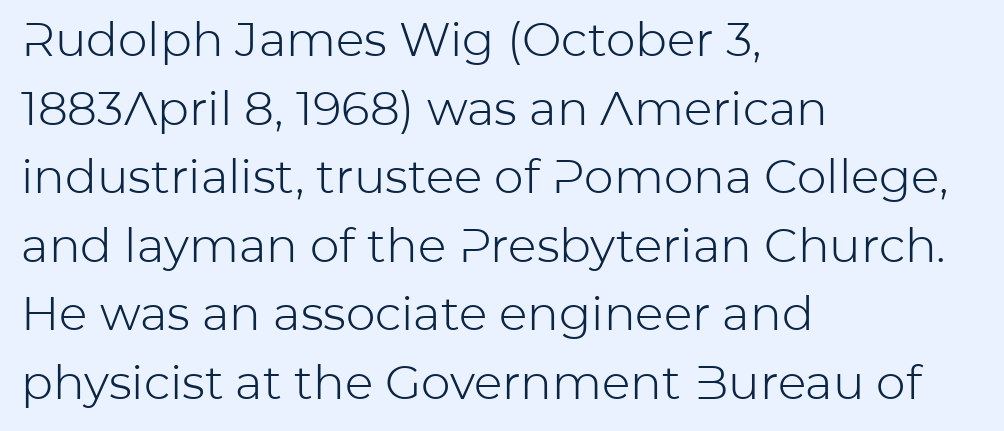
The image shows 47 px light sans-serif type, upright; set left-aligned, normal line spacing (1.46x), normal letter spacing, not underlined; low stroke contrast and a medium x-height.
